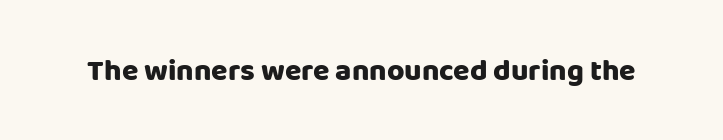
{"serif": "no", "italic": "no", "bold": "yes", "weight": "heavy", "width": "normal", "stroke_contrast": "low", "x_height": "large", "monospaced": "no", "underline": "no", "letter_spacing": "normal", "letter_spacing_em": 0.0, "glyph_px": 30}
